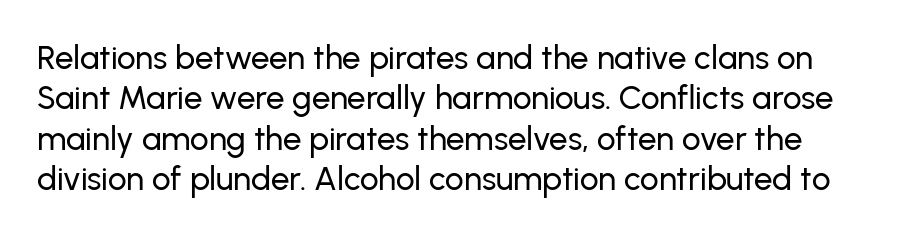
Q: Is the text italic (slanted)? A: No, it is upright.
Q: Is the typeface a serif or a sans-serif typeface? A: Sans-serif.
Q: Is the text underlined? A: No.
Q: Is the spacing between letters normal or unusually wide? A: Normal.
Q: Width (condensed, normal, or wide)? A: Normal.
Q: Stroke contrast? A: Low.
Q: x-height? A: Medium.
Q: Monospaced? A: No.
